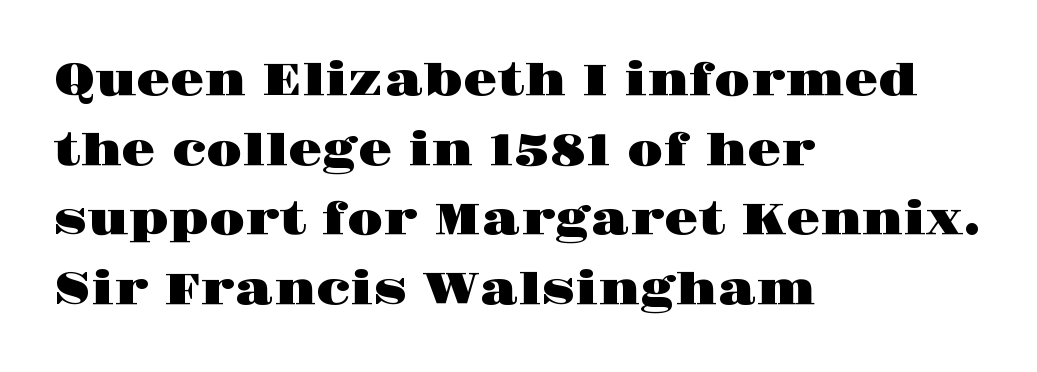
{"serif": "yes", "italic": "no", "width": "wide", "stroke_contrast": "high", "x_height": "large", "monospaced": "no", "underline": "no", "align": "left", "line_spacing": "normal", "line_spacing_ratio": 1.58, "letter_spacing": "normal", "letter_spacing_em": 0.0, "glyph_px": 44}
